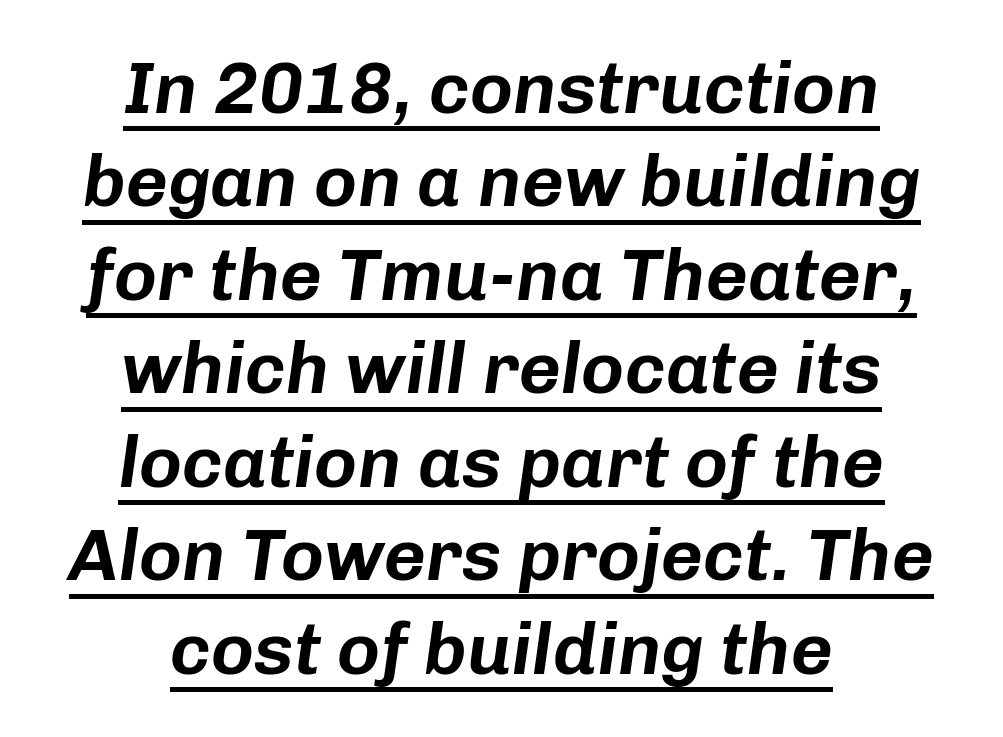
Each letter keeps its own natural width here, so spacing adapts to shape. Decoration check: the copy is underlined. If you drew a line through each stem, it would be angled. Horizontal alignment here is central, giving a formal, balanced look.
